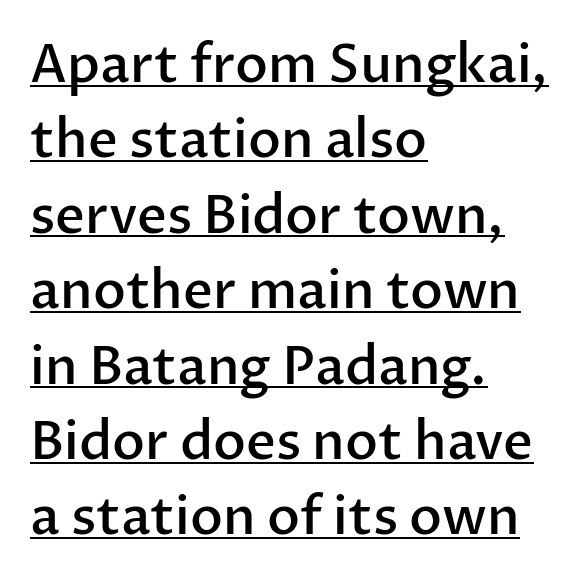
The image shows 52 px semibold sans-serif type, upright; set left-aligned, normal line spacing (1.45x), normal letter spacing, underlined; low stroke contrast and a medium x-height.
